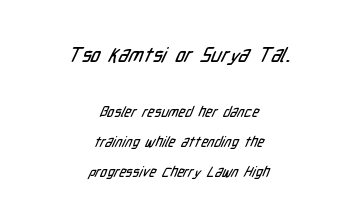
{"underline": "no", "align": "center", "line_spacing": "loose", "line_spacing_ratio": 2.14, "letter_spacing": "normal", "letter_spacing_em": 0.0, "larger_block": "first", "size_ratio": 1.43, "glyph_px": 20}
